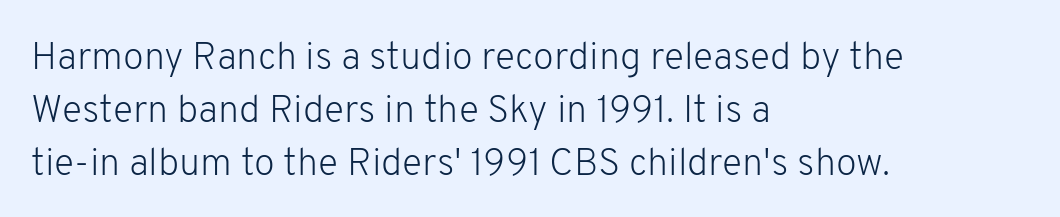
These lines were composed using upright roman letters. Does the type have serifs? No, each stem ends abruptly. Does extra space separate the letters? No, they use regular spacing. The rendering uses a moderate line-height, typical for paragraphs. Underlining? Definitely not there. The weight would be labelled regular, book, light, or lighter still.
